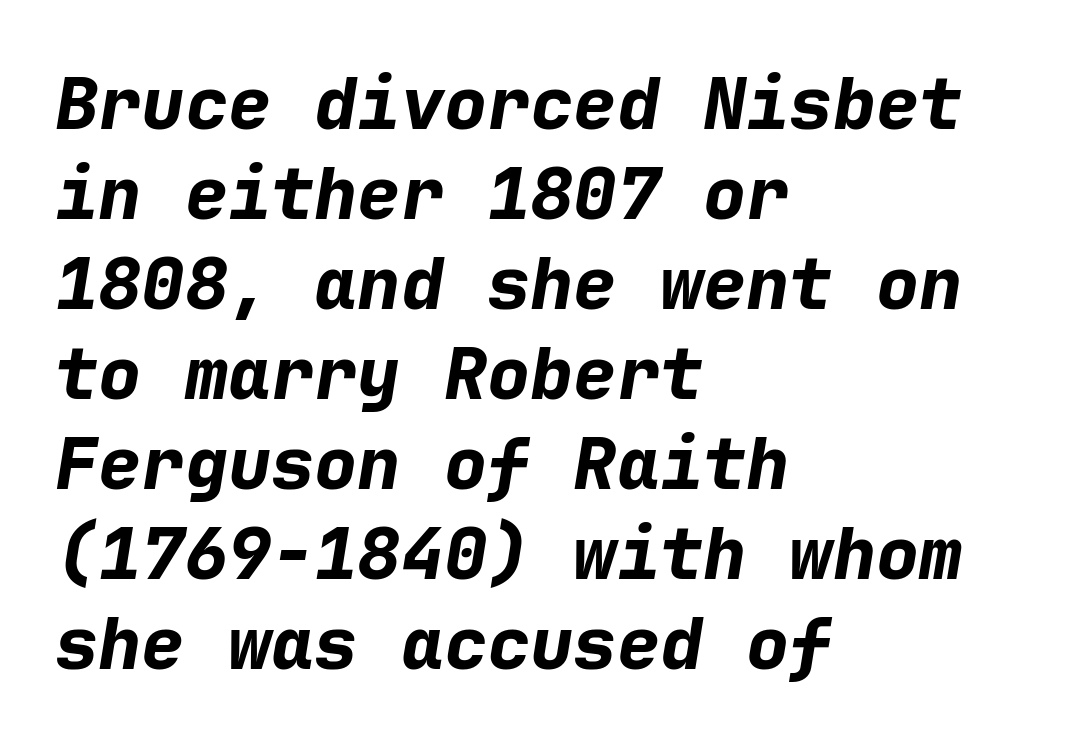
Style check: oblique. The setting favours the left margin, as ordinary paragraphs usually do. Does the leading feel generous? No, just average. What weight is shown? A full bold with thick strokes. Type without underlining. Nothing unusual about the tracking: characters are spaced as the font intends.
